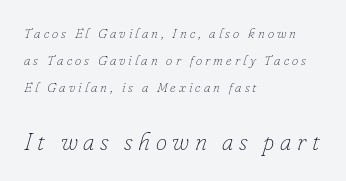
The image shows 25 px text type, italic (leaning right); set left-aligned, loose line spacing (1.92x), unusually wide letter spacing (+0.22 em), not underlined; the second (bottom) block is 1.79x larger.
